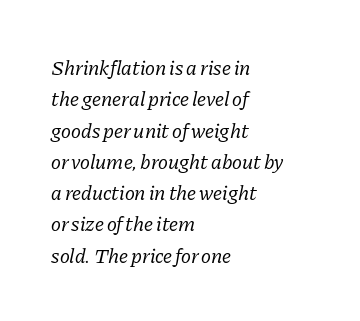
Nothing unusual about the tracking: characters are spaced as the font intends. Line beginnings align vertically; line endings do not. Each stroke keeps to a modest, everyday thickness or less. The text carries the slant typical of an italic or oblique font.
